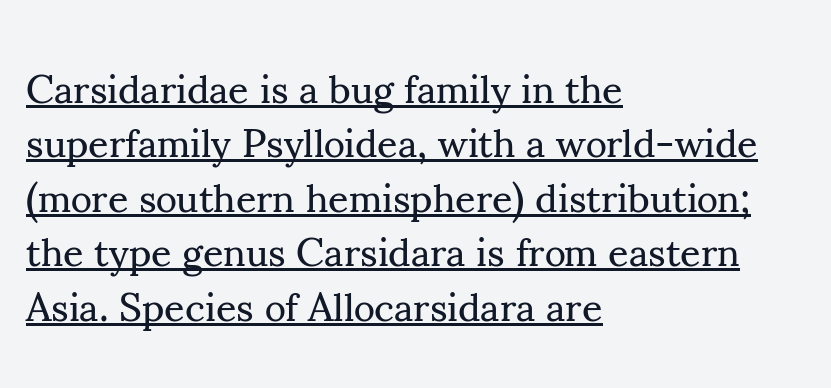
{"serif": "yes", "italic": "no", "bold": "no", "weight": "regular", "width": "normal", "stroke_contrast": "medium", "x_height": "small", "monospaced": "no", "underline": "yes", "align": "left", "line_spacing": "normal", "line_spacing_ratio": 1.36, "letter_spacing": "normal", "letter_spacing_em": 0.0, "glyph_px": 40}
